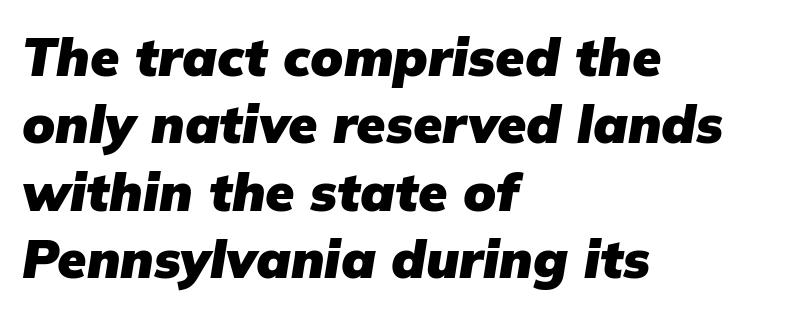
The image shows 53 px heavy type, italic (leaning right); set left-aligned, normal line spacing (1.27x), normal letter spacing, not underlined; low stroke contrast and a medium x-height.
